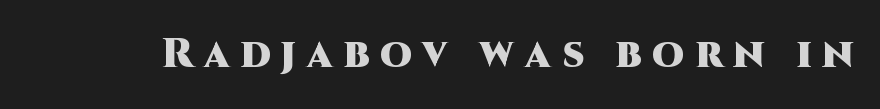
{"serif": "no", "italic": "no", "bold": "yes", "weight": "heavy", "width": "normal", "stroke_contrast": "high", "x_height": "large", "monospaced": "no", "underline": "no", "letter_spacing": "wide", "letter_spacing_em": 0.26, "glyph_px": 41}
